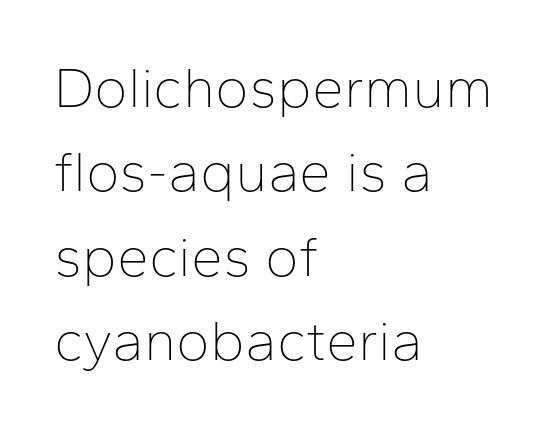
{"serif": "no", "italic": "no", "bold": "no", "weight": "thin", "width": "normal", "stroke_contrast": "low", "x_height": "medium", "monospaced": "no", "underline": "no", "align": "left", "line_spacing": "normal", "line_spacing_ratio": 1.48, "letter_spacing": "normal", "letter_spacing_em": 0.0, "glyph_px": 57}
